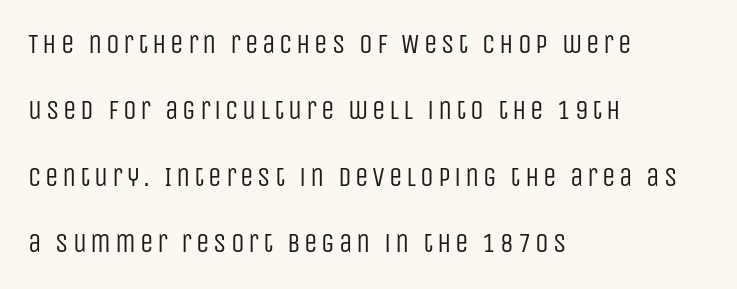
{"italic": "no", "bold": "no", "underline": "no", "align": "left", "line_spacing": "loose", "line_spacing_ratio": 2.46, "glyph_px": 27}
